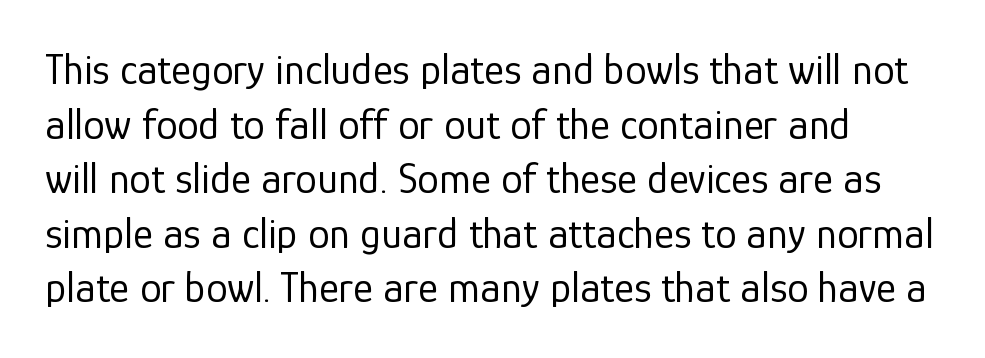
Q: Is the text bold? A: No.
Q: Is the text italic (slanted)? A: No, it is upright.
Q: Is the typeface a serif or a sans-serif typeface? A: Sans-serif.
Q: Is the text underlined? A: No.
Q: Is the spacing between letters normal or unusually wide? A: Normal.
Q: Is the spacing between lines tight, normal or loose? A: Normal.
Q: Width (condensed, normal, or wide)? A: Normal.
Q: Stroke contrast? A: Low.
Q: x-height? A: Medium.
Q: Monospaced? A: No.
